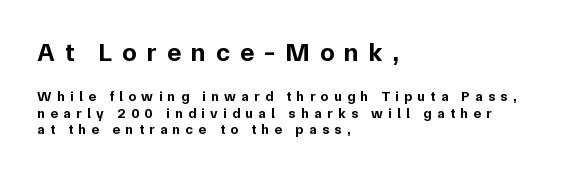
{"italic": "no", "bold": "yes", "underline": "no", "align": "left", "line_spacing_ratio": 1.17, "letter_spacing": "wide", "letter_spacing_em": 0.39, "larger_block": "first", "size_ratio": 1.86, "glyph_px": 26}
